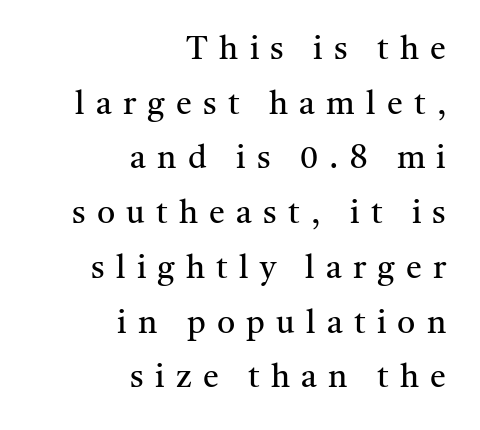
Q: Is the text bold? A: No.
Q: Is the text italic (slanted)? A: No, it is upright.
Q: Is the typeface a serif or a sans-serif typeface? A: Serif.
Q: Is the text underlined? A: No.
Q: How is the paragraph aligned? A: Right-aligned.
Q: Is the spacing between letters normal or unusually wide? A: Unusually wide.
Q: Width (condensed, normal, or wide)? A: Normal.
Q: Stroke contrast? A: Medium.
Q: x-height? A: Medium.
Q: Monospaced? A: No.
